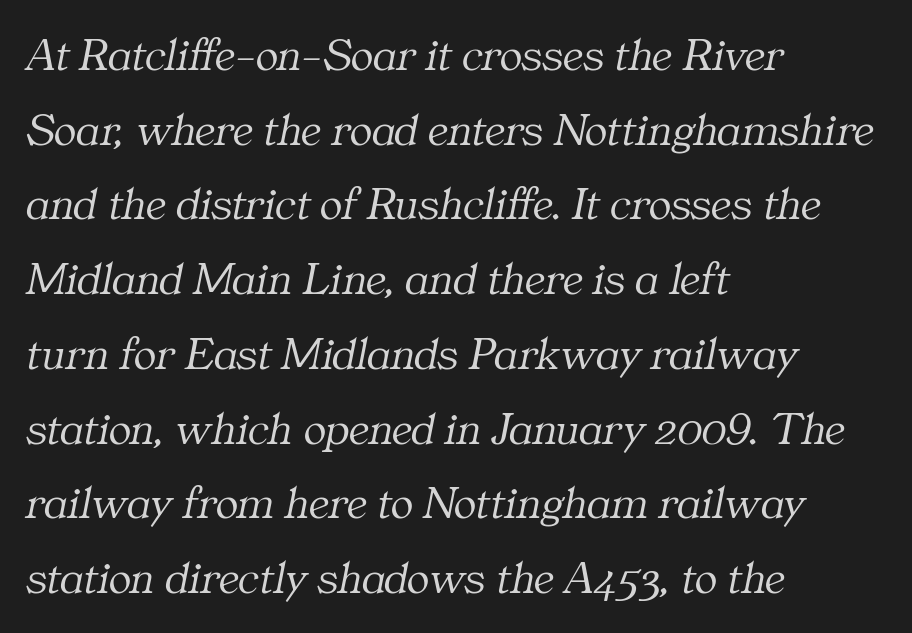
Q: Is the text bold? A: No.
Q: Is the text italic (slanted)? A: Yes, it leans right by about 11 degrees.
Q: Is the typeface a serif or a sans-serif typeface? A: Serif.
Q: Is the text underlined? A: No.
Q: How is the paragraph aligned? A: Left-aligned.
Q: Is the spacing between letters normal or unusually wide? A: Normal.
Q: Is the spacing between lines tight, normal or loose? A: Normal.
Q: Width (condensed, normal, or wide)? A: Normal.
Q: Stroke contrast? A: Medium.
Q: x-height? A: Medium.
Q: Monospaced? A: No.
